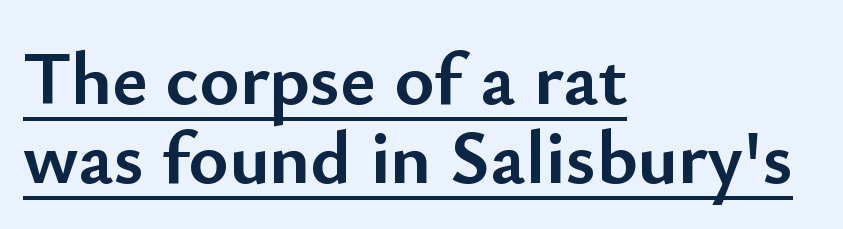
{"serif": "no", "italic": "no", "bold": "yes", "weight": "semibold", "width": "normal", "stroke_contrast": "low", "x_height": "small", "monospaced": "no", "underline": "yes", "align": "left", "line_spacing": "tight", "line_spacing_ratio": 1.04, "letter_spacing": "normal", "letter_spacing_em": 0.0, "glyph_px": 76}
